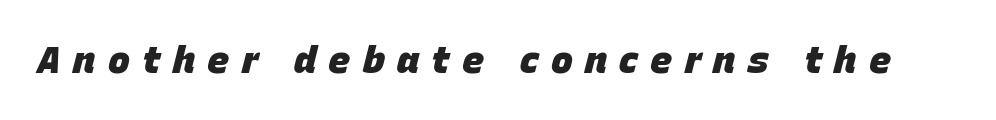
Q: Is the text bold? A: Yes.
Q: Is the text italic (slanted)? A: Yes, it leans right by about 15 degrees.
Q: Is the text underlined? A: No.
Q: Is the spacing between letters normal or unusually wide? A: Unusually wide.
Q: Width (condensed, normal, or wide)? A: Normal.
Q: Stroke contrast? A: Low.
Q: x-height? A: Large.
Q: Monospaced? A: No.
